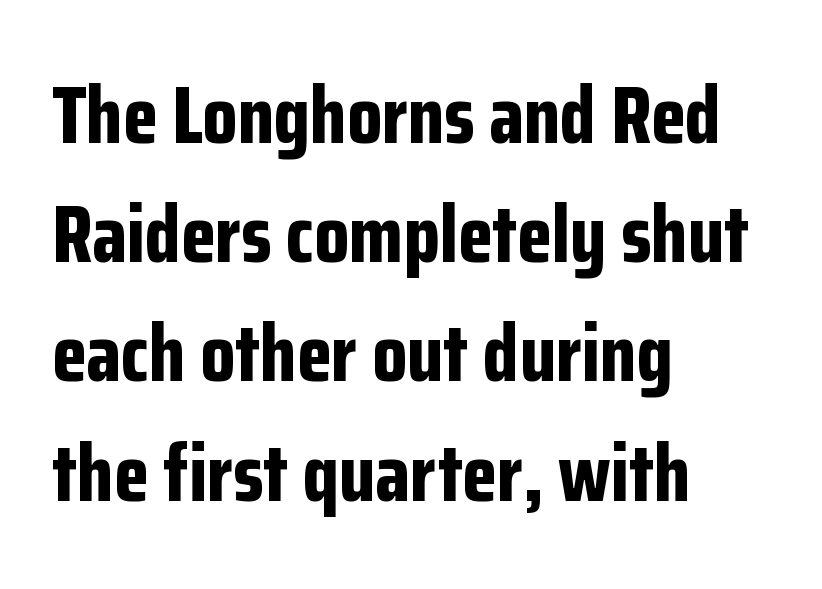
Q: Is the text bold? A: Yes.
Q: Is the text italic (slanted)? A: No, it is upright.
Q: Is the typeface a serif or a sans-serif typeface? A: Sans-serif.
Q: Is the text underlined? A: No.
Q: How is the paragraph aligned? A: Left-aligned.
Q: Is the spacing between letters normal or unusually wide? A: Normal.
Q: Is the spacing between lines tight, normal or loose? A: Normal.
Q: Width (condensed, normal, or wide)? A: Condensed.
Q: Stroke contrast? A: Low.
Q: x-height? A: Medium.
Q: Monospaced? A: No.
